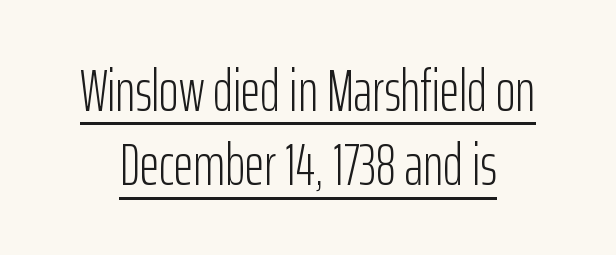
The image shows 60 px light, condensed sans-serif type, upright; set line spacing 1.24x, normal letter spacing, underlined; low stroke contrast and a medium x-height.
